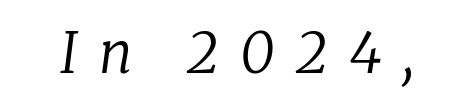
{"serif": "yes", "italic": "yes", "lean": "right", "slant_degrees": 8, "bold": "no", "weight": "regular", "width": "normal", "stroke_contrast": "low", "x_height": "medium", "monospaced": "no", "underline": "no", "letter_spacing": "wide", "letter_spacing_em": 0.38, "glyph_px": 56}
